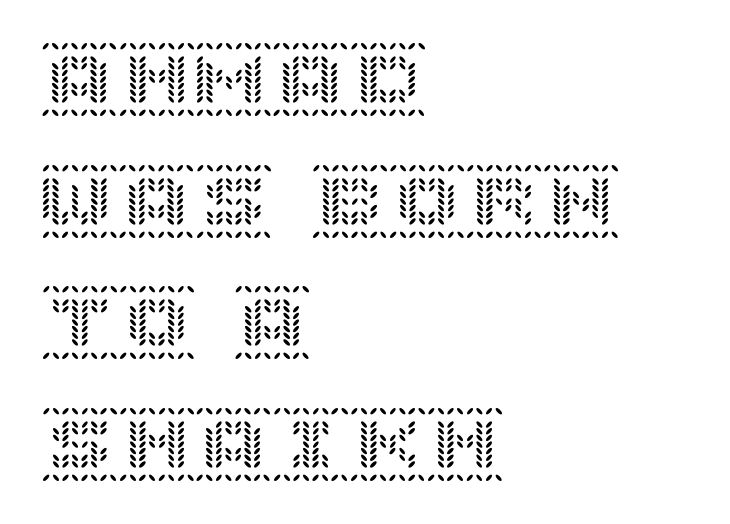
Descenders are the only things crossing below the line. Inter-character spacing is left at the font's built-in metrics. Normally led — the rows are evenly, conventionally spaced. Horizontal alignment here is leftward, the default for most running prose. No italicization has been applied; the sample stays upright.
